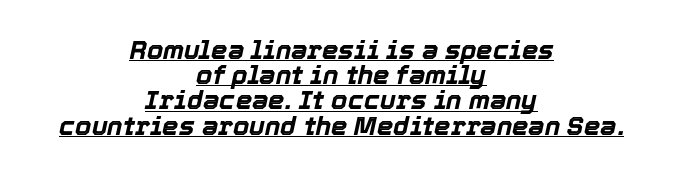
{"italic": "yes", "lean": "right", "slant_degrees": 12, "bold": "yes", "underline": "yes", "align": "center", "line_spacing": "tight", "line_spacing_ratio": 0.97, "letter_spacing": "normal", "letter_spacing_em": 0.0, "glyph_px": 26}
